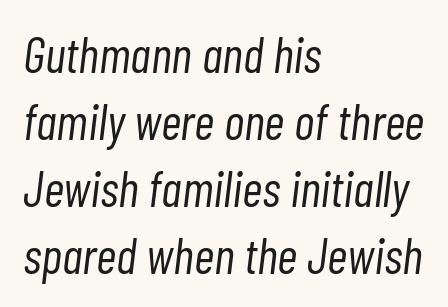
The image shows 50 px light, condensed type, italic (leaning right); set left-aligned, normal line spacing (1.34x), normal letter spacing, not underlined; low stroke contrast and a medium x-height.
